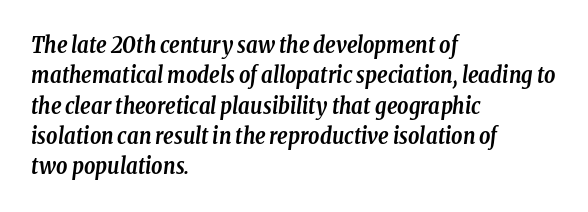
Q: Is the text bold? A: Yes.
Q: Is the text italic (slanted)? A: Yes, it leans right by about 8 degrees.
Q: Is the text underlined? A: No.
Q: How is the paragraph aligned? A: Left-aligned.
Q: Is the spacing between letters normal or unusually wide? A: Normal.
Q: Is the spacing between lines tight, normal or loose? A: Normal.
